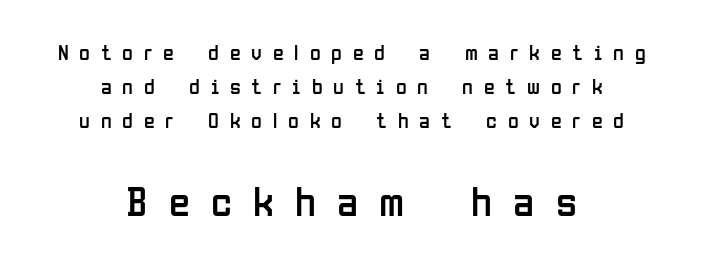
{"serif": "no", "italic": "no", "bold": "no", "weight": "regular", "width": "condensed", "stroke_contrast": "low", "x_height": "medium", "monospaced": "no", "underline": "no", "align": "center", "line_spacing": "normal", "line_spacing_ratio": 1.54, "letter_spacing": "wide", "letter_spacing_em": 0.49, "larger_block": "second", "size_ratio": 1.95, "glyph_px": 43}
